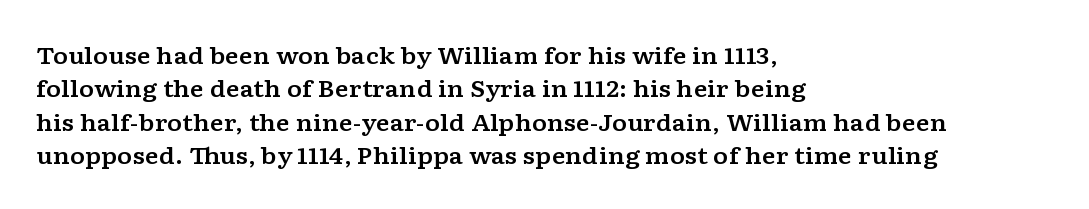
The image shows 23 px text type, upright; set left-aligned, normal line spacing (1.45x), normal letter spacing, not underlined.
